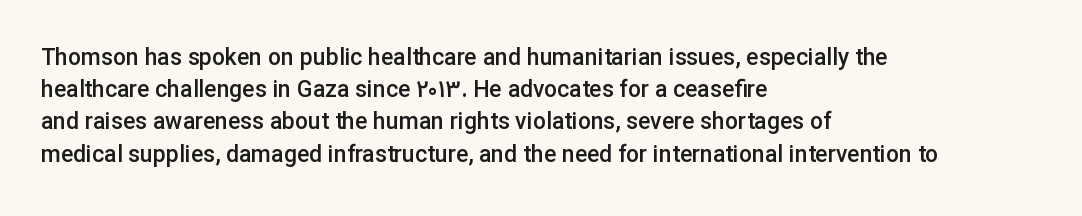
Q: Is the text bold? A: Semi-bold.
Q: Is the text italic (slanted)? A: No, it is upright.
Q: Is the text underlined? A: No.
Q: How is the paragraph aligned? A: Left-aligned.
Q: Is the spacing between letters normal or unusually wide? A: Normal.
Q: Is the spacing between lines tight, normal or loose? A: Normal.
